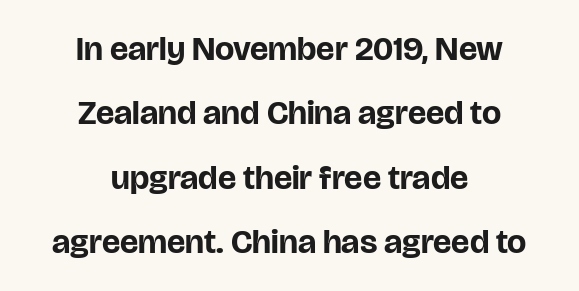
Q: Is the text bold? A: Yes.
Q: Is the text italic (slanted)? A: No, it is upright.
Q: Is the typeface a serif or a sans-serif typeface? A: Sans-serif.
Q: Is the text underlined? A: No.
Q: How is the paragraph aligned? A: Centered.
Q: Is the spacing between letters normal or unusually wide? A: Normal.
Q: Width (condensed, normal, or wide)? A: Normal.
Q: Stroke contrast? A: Low.
Q: x-height? A: Large.
Q: Monospaced? A: No.
